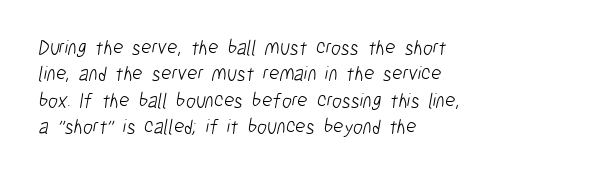
Is there much room between lines? A standard amount, neither cramped nor airy. Honestly, the letter spacing is just normal — you wouldn't notice it. The letters look calm and open, with moderate or lighter stems. Visually the block forms a straight wall on the left and a jagged coastline on the right. Any mark beneath the type? The region is blank.
